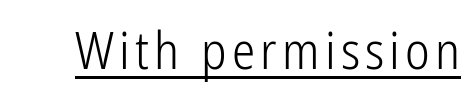
{"serif": "no", "italic": "no", "bold": "no", "weight": "light", "width": "condensed", "stroke_contrast": "low", "x_height": "medium", "monospaced": "no", "underline": "yes", "glyph_px": 52}
